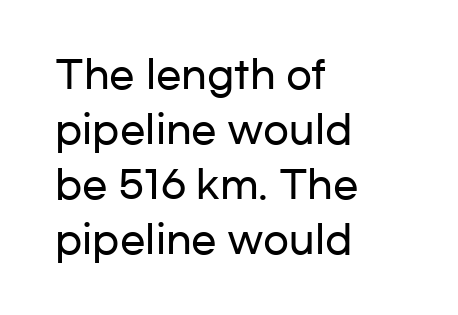
{"serif": "no", "italic": "no", "width": "wide", "stroke_contrast": "low", "x_height": "medium", "monospaced": "no", "underline": "no", "align": "left", "line_spacing": "normal", "line_spacing_ratio": 1.45, "letter_spacing": "normal", "letter_spacing_em": 0.0, "glyph_px": 38}
